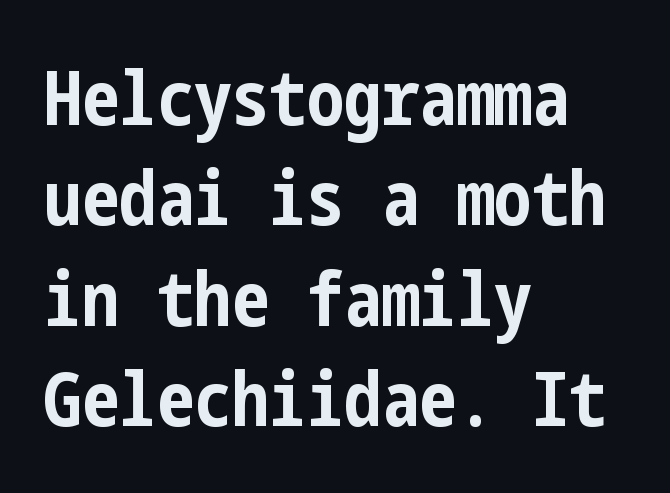
The image shows 75 px bold, condensed sans-serif type, upright; set left-aligned, normal line spacing (1.34x), normal letter spacing, not underlined; low stroke contrast and a medium x-height.
